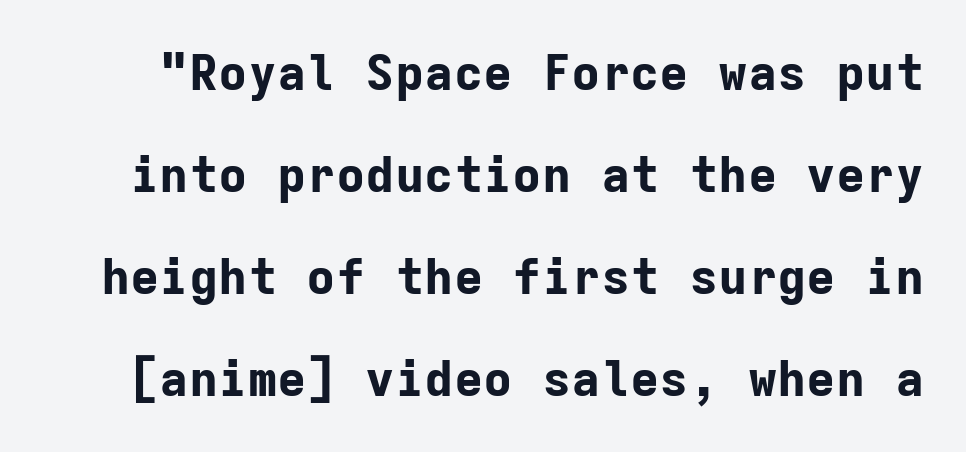
{"serif": "no", "italic": "no", "bold": "yes", "weight": "bold", "width": "normal", "stroke_contrast": "low", "x_height": "medium", "monospaced": "yes", "underline": "no", "line_spacing": "loose", "line_spacing_ratio": 2.08, "letter_spacing": "normal", "letter_spacing_em": 0.0, "glyph_px": 49}
